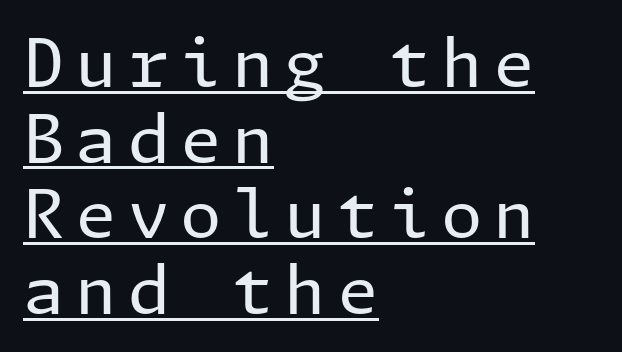
These lines stack with their left ends in a neat column. This reads as an unemphasized weight, regular at the heaviest. You could barely slide anything between these rows. Beneath each row of characters lies a ruled line.
